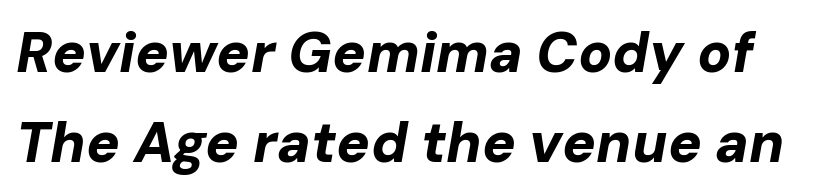
Q: Is the text bold? A: Yes.
Q: Is the text italic (slanted)? A: Yes, it leans right by about 10 degrees.
Q: Is the text underlined? A: No.
Q: Is the spacing between letters normal or unusually wide? A: Normal.
Q: Is the spacing between lines tight, normal or loose? A: Normal.
Q: Width (condensed, normal, or wide)? A: Normal.
Q: Stroke contrast? A: Low.
Q: x-height? A: Medium.
Q: Monospaced? A: No.
